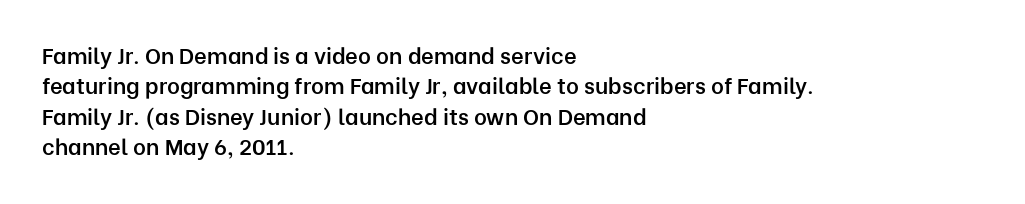
The lines sit at an ordinary, default distance from one another. Letter spacing: default. Check under the words: just untouched page. In terms of weight, the rendering is demibold, just under bold. Short and long lines alike share a common starting point at left. Quick note: not italic, upright.
